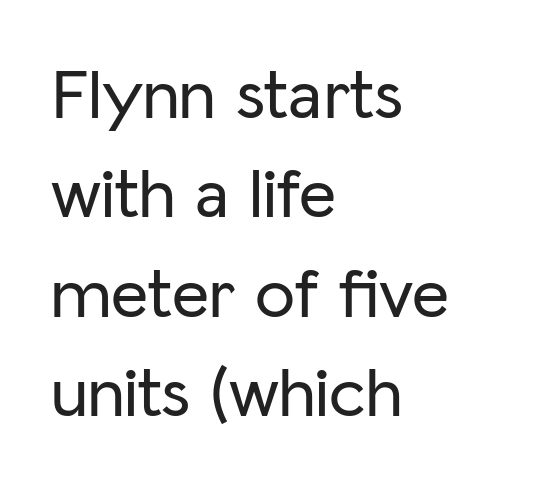
The image shows 72 px sans-serif type, upright; set left-aligned, normal line spacing (1.38x), normal letter spacing, not underlined; low stroke contrast and a medium x-height.
